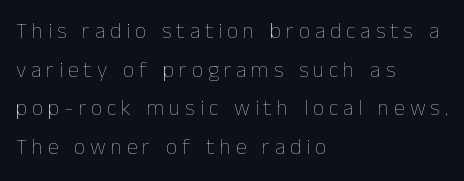
{"italic": "no", "bold": "no", "underline": "no", "align": "left", "line_spacing_ratio": 1.76, "letter_spacing": "wide", "letter_spacing_em": 0.22, "glyph_px": 22}
